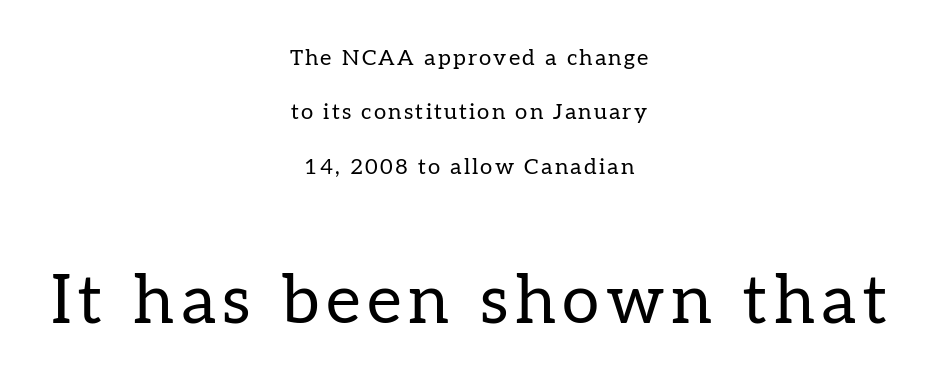
The image shows 67 px regular-weight serif type, upright; set centered, loose line spacing (2.47x), not underlined; the second (bottom) block is 3.05x larger; low stroke contrast and a medium x-height.
